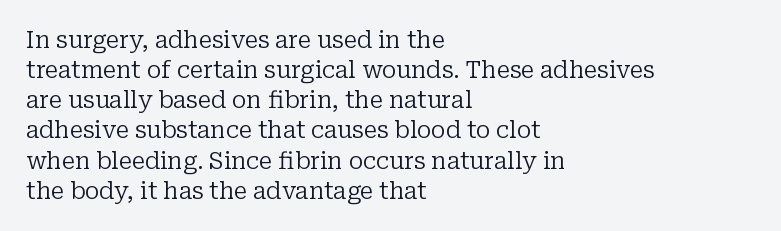
Teacher's note: observe the even left margin — that is flush-left alignment. Does extra space separate the letters? No, they use regular spacing. In terms of posture, this sample is upright. The glyphs are unaccompanied by any horizontal stroke below them. The lines sit at an ordinary, default distance from one another.
